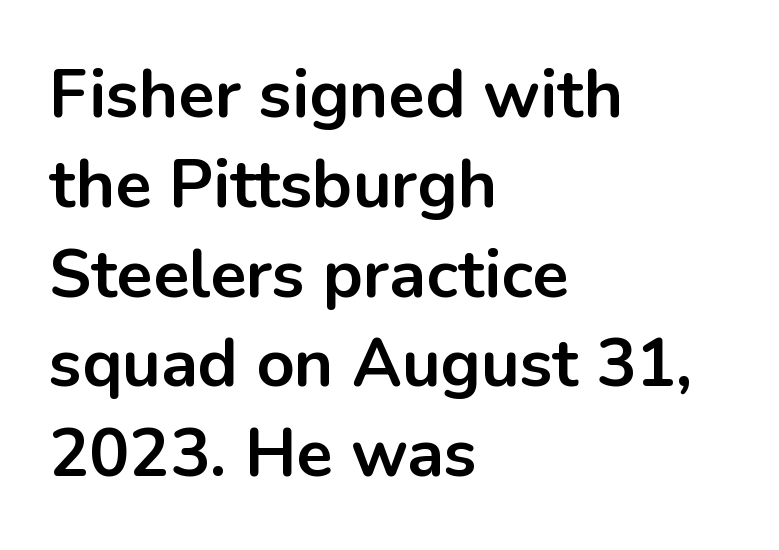
The image shows 67 px bold sans-serif type, upright; set left-aligned, normal line spacing (1.34x), normal letter spacing, not underlined; low stroke contrast and a medium x-height.
